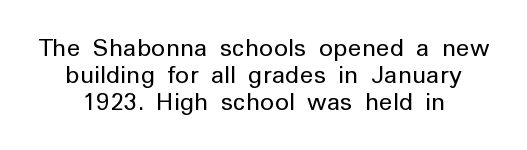
Is the letter spacing exaggerated? No — it looks like the ordinary default. These lines are centered, leaving both edges ragged. Is there any slant? The stems are plumb. Rule under the text: the space is simply empty.
